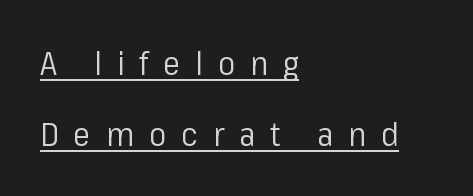
Does the leading feel generous? Absolutely, it's lavish. Display-style spreading of the glyphs; the letterfit is very open. Check the space under the baseline: a stroke is drawn there. This rendering employs a face without finishing strokes, i.e., a sans-serif. These lines stack with their left ends in a neat column. Nope, not italic — everything's standing straight.
